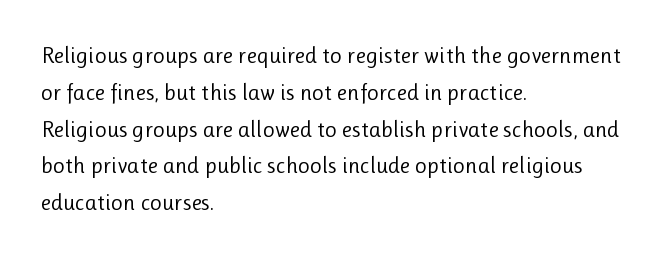
The rendering uses a moderate line-height, typical for paragraphs. The cut favours lightness, reaching ordinary text weight at its darkest. This is roman type, the default non-slanted kind. A student would call this left alignment; a typographer would say flush left, rag right. Honestly, there is no underline to notice here at all. The letterforms sit shoulder to shoulder at normal distance.
